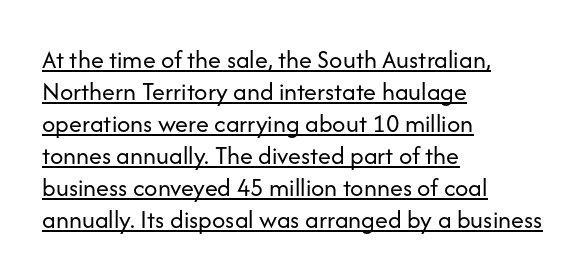
The specimen includes a rule beneath the text block's lines. Horizontally, the lines are justified to the leading edge only. How are the letters spaced? Ordinarily, with no added tracking. Letters have the restrained weight of plain body copy at most.
